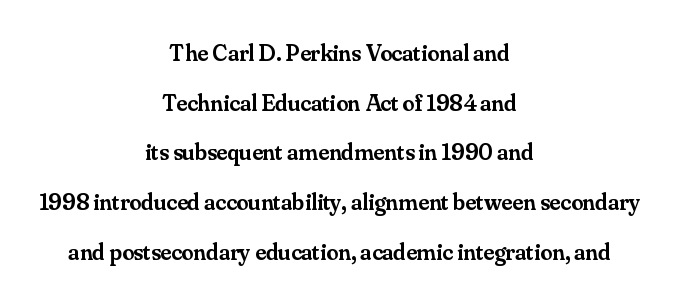
The image shows 24 px text type, upright; set centered, loose line spacing (2.07x), normal letter spacing, not underlined.
